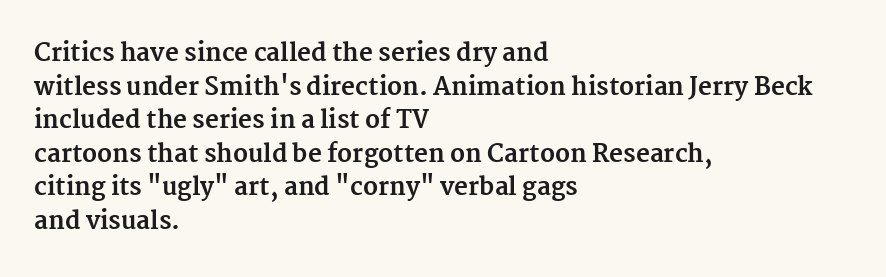
Any mark beneath the type? The region is blank. Regular leading. The face used here is rendered with its standard letterfit. These words are printed bold, with thick strokes throughout. Italic? Not at all — the glyphs are vertical. Left-aligned paragraph, ragged on the right.
